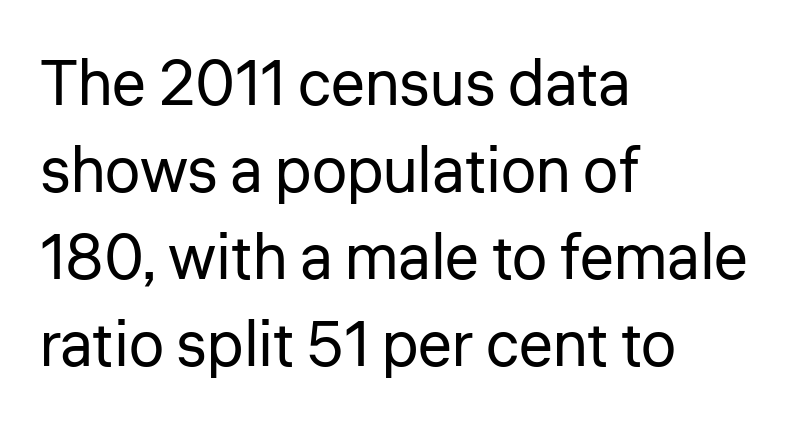
Q: Is the text bold? A: No.
Q: Is the text italic (slanted)? A: No, it is upright.
Q: Is the typeface a serif or a sans-serif typeface? A: Sans-serif.
Q: Is the text underlined? A: No.
Q: How is the paragraph aligned? A: Left-aligned.
Q: Is the spacing between letters normal or unusually wide? A: Normal.
Q: Is the spacing between lines tight, normal or loose? A: Normal.
Q: Width (condensed, normal, or wide)? A: Normal.
Q: Stroke contrast? A: Low.
Q: x-height? A: Medium.
Q: Monospaced? A: No.
